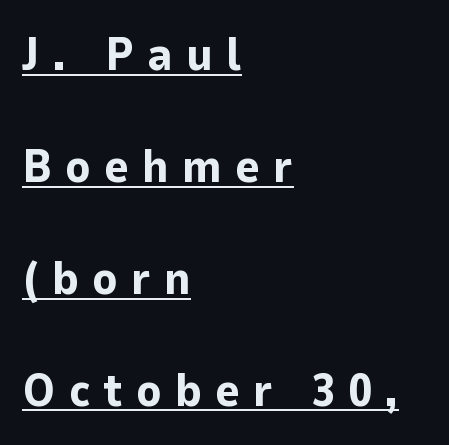
Q: Is the text bold? A: Yes.
Q: Is the text italic (slanted)? A: No, it is upright.
Q: Is the typeface a serif or a sans-serif typeface? A: Sans-serif.
Q: Is the text underlined? A: Yes.
Q: How is the paragraph aligned? A: Left-aligned.
Q: Is the spacing between letters normal or unusually wide? A: Unusually wide.
Q: Is the spacing between lines tight, normal or loose? A: Loose.
Q: Width (condensed, normal, or wide)? A: Normal.
Q: Stroke contrast? A: Low.
Q: x-height? A: Medium.
Q: Monospaced? A: No.
